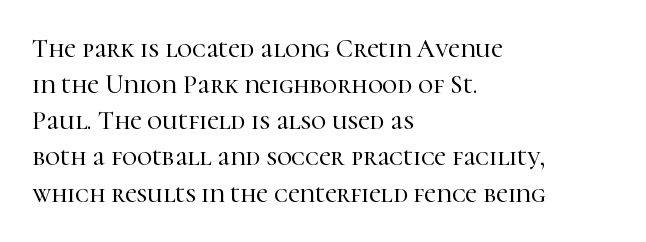
{"italic": "no", "underline": "no", "align": "left", "line_spacing": "normal", "line_spacing_ratio": 1.39, "letter_spacing": "normal", "letter_spacing_em": 0.0, "glyph_px": 26}
